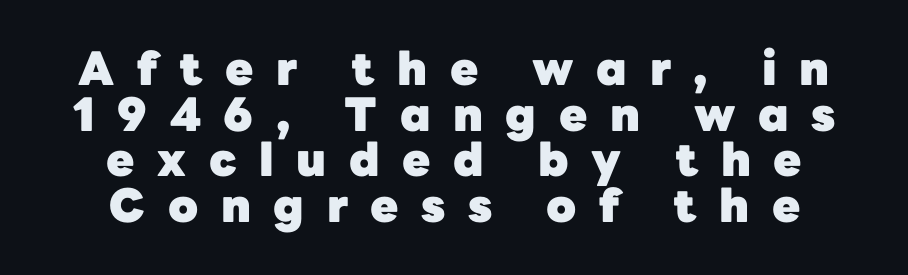
Q: Is the text bold? A: Yes.
Q: Is the text italic (slanted)? A: No, it is upright.
Q: Is the typeface a serif or a sans-serif typeface? A: Sans-serif.
Q: Is the text underlined? A: No.
Q: How is the paragraph aligned? A: Centered.
Q: Is the spacing between letters normal or unusually wide? A: Unusually wide.
Q: Is the spacing between lines tight, normal or loose? A: Tight.
Q: Width (condensed, normal, or wide)? A: Normal.
Q: Stroke contrast? A: Low.
Q: x-height? A: Medium.
Q: Monospaced? A: No.
